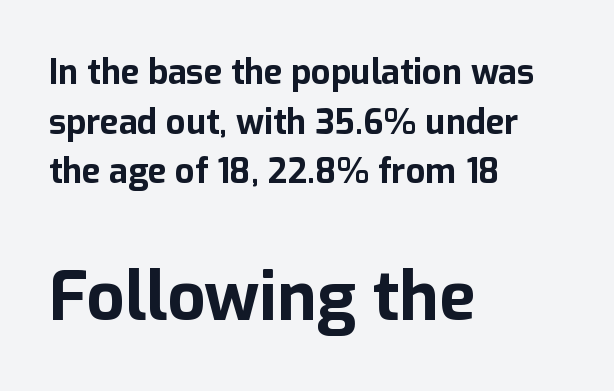
The image shows 67 px bold sans-serif type, upright; set left-aligned, normal line spacing (1.46x), normal letter spacing, not underlined; the second (bottom) block is 1.97x larger; low stroke contrast and a medium x-height.
